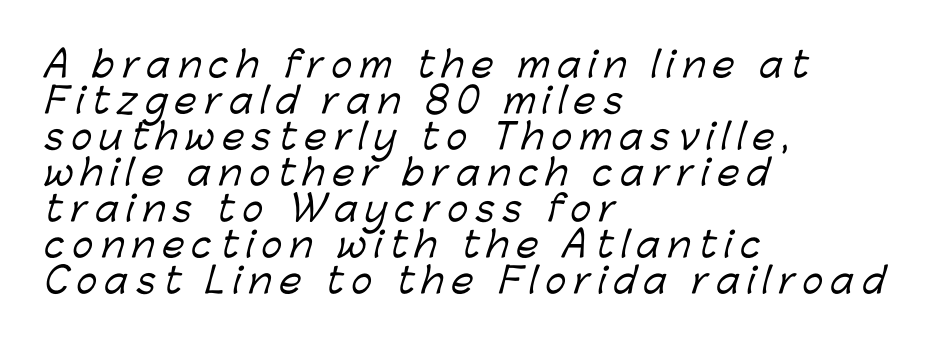
Each letter keeps its own natural width here, so spacing adapts to shape. Left-aligned paragraph, ragged on the right. This rendering features lettering with no underline. This sample trades vertical openness for compactness between lines.
